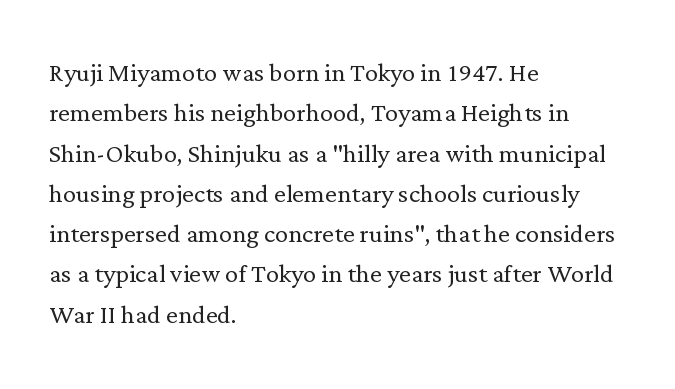
Q: Is the text bold? A: No.
Q: Is the text italic (slanted)? A: No, it is upright.
Q: Is the typeface a serif or a sans-serif typeface? A: Serif.
Q: Is the text underlined? A: No.
Q: How is the paragraph aligned? A: Left-aligned.
Q: Is the spacing between letters normal or unusually wide? A: Normal.
Q: Width (condensed, normal, or wide)? A: Normal.
Q: Stroke contrast? A: Low.
Q: x-height? A: Medium.
Q: Monospaced? A: No.
